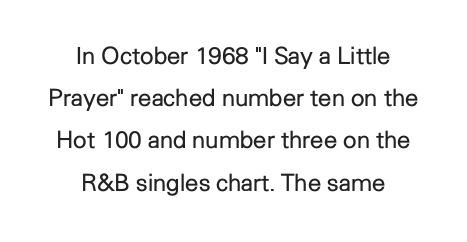
Q: Is the text bold? A: No.
Q: Is the text italic (slanted)? A: No, it is upright.
Q: Is the text underlined? A: No.
Q: How is the paragraph aligned? A: Centered.
Q: Is the spacing between letters normal or unusually wide? A: Normal.
